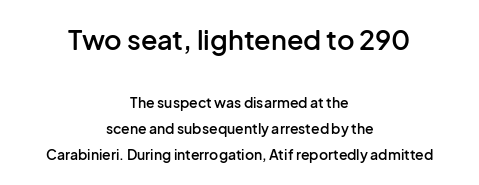
The image shows 27 px text type, upright; set centered, line spacing 1.86x, normal letter spacing, not underlined; the first (top) block is 1.93x larger.
